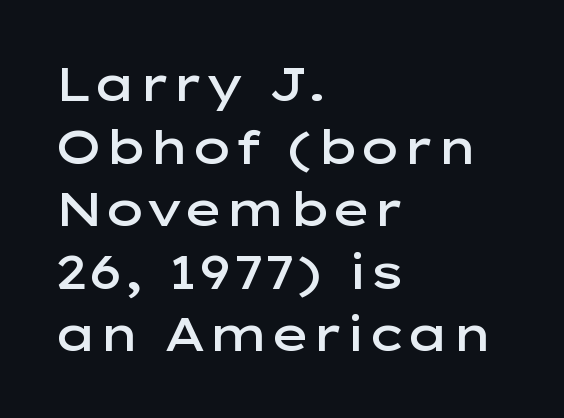
Q: Is the text bold? A: Semi-bold.
Q: Is the text italic (slanted)? A: No, it is upright.
Q: Is the typeface a serif or a sans-serif typeface? A: Sans-serif.
Q: Is the text underlined? A: No.
Q: How is the paragraph aligned? A: Left-aligned.
Q: Is the spacing between letters normal or unusually wide? A: Normal.
Q: Is the spacing between lines tight, normal or loose? A: Normal.
Q: Width (condensed, normal, or wide)? A: Wide.
Q: Stroke contrast? A: Low.
Q: x-height? A: Medium.
Q: Monospaced? A: No.
